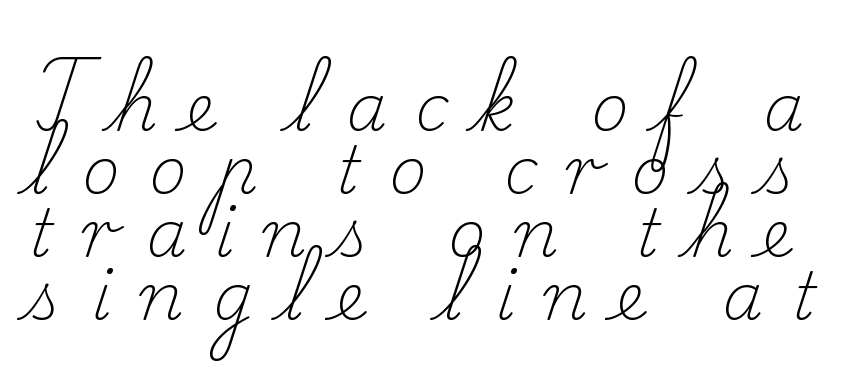
The block of text is dense from top to bottom, with scant space between rows. The letters carry serifs — small finishing strokes at the ends of their stems. Check the space under the baseline: it is left empty.
